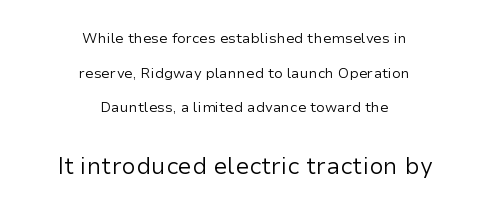
Q: Is the text bold? A: No.
Q: Is the text italic (slanted)? A: No, it is upright.
Q: Is the text underlined? A: No.
Q: How is the paragraph aligned? A: Centered.
Q: Is the spacing between letters normal or unusually wide? A: Normal.
Q: Is the spacing between lines tight, normal or loose? A: Loose.
Q: Which block of text is set in a larger size, the first (top) or the second (bottom)? A: The second (bottom) one.
